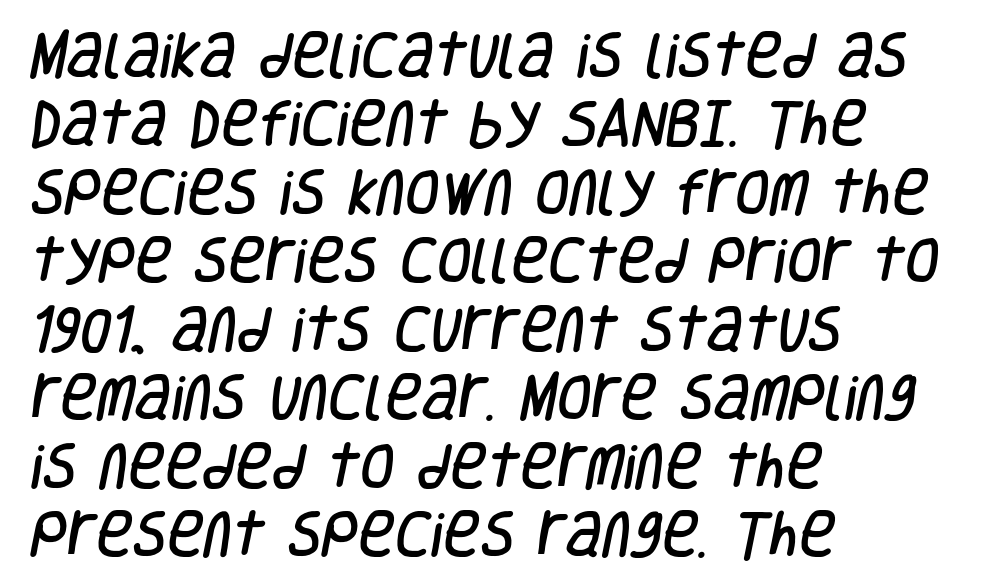
The image shows 50 px condensed sans-serif type; set left-aligned, normal line spacing (1.37x), normal letter spacing, not underlined; low stroke contrast and a large x-height.
